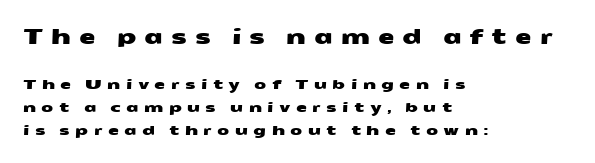
Notice how descenders clear the ascenders below comfortably — that's standard leading. Plain, unruled lines of type. Between these two stacked blocks, the higher one wins on size. Visually the block forms a straight wall on the left and a jagged coastline on the right. A typesetter would call this heavily tracked-out type.
